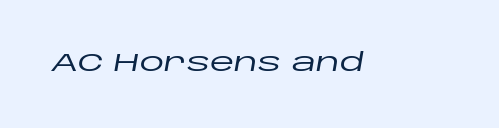
Characters follow at the spacing the type designer built in. Descender tails drop into unmarked territory. The axis of the letterforms is tilted away from vertical.
